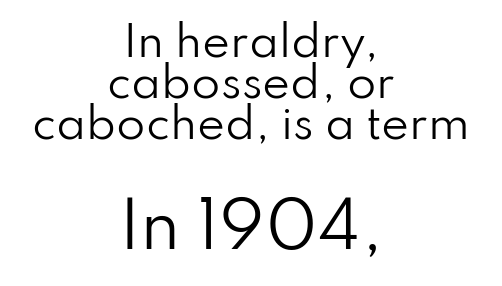
{"serif": "no", "italic": "no", "bold": "no", "weight": "regular", "width": "normal", "stroke_contrast": "low", "x_height": "small", "monospaced": "no", "underline": "no", "align": "center", "line_spacing": "tight", "line_spacing_ratio": 0.98, "letter_spacing": "normal", "letter_spacing_em": 0.0, "larger_block": "second", "size_ratio": 1.5, "glyph_px": 63}
